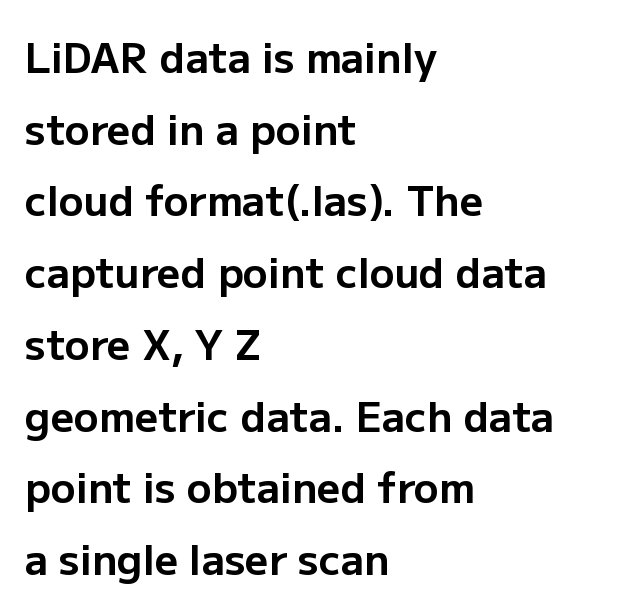
The image shows 41 px bold sans-serif type, upright; set left-aligned, line spacing 1.75x, normal letter spacing, not underlined; low stroke contrast and a medium x-height.
